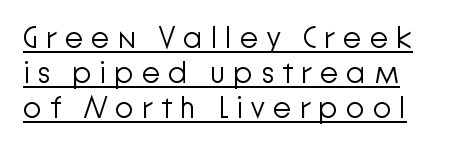
The image shows 31 px light sans-serif type, upright; set tight line spacing (1.13x), unusually wide letter spacing (+0.24 em), underlined; low stroke contrast and a medium x-height.
